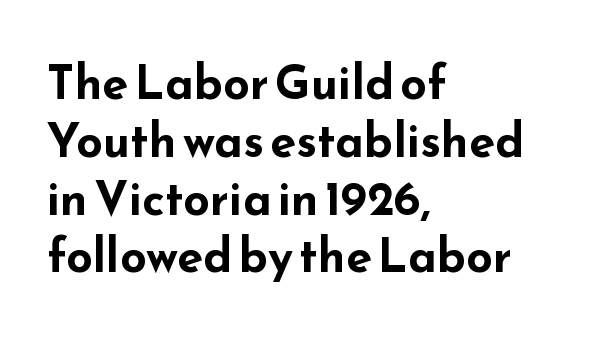
Q: Is the text bold? A: Yes.
Q: Is the text italic (slanted)? A: No, it is upright.
Q: Is the typeface a serif or a sans-serif typeface? A: Sans-serif.
Q: Is the text underlined? A: No.
Q: How is the paragraph aligned? A: Left-aligned.
Q: Is the spacing between letters normal or unusually wide? A: Normal.
Q: Width (condensed, normal, or wide)? A: Wide.
Q: Stroke contrast? A: Low.
Q: x-height? A: Small.
Q: Monospaced? A: No.
